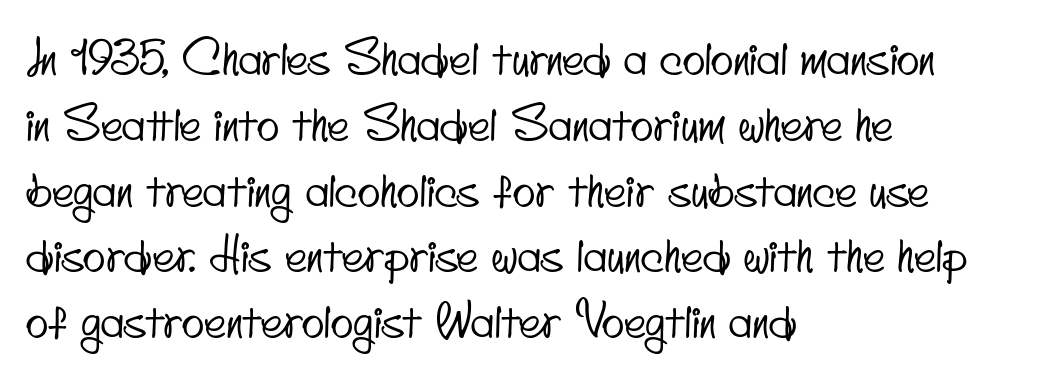
Q: Is the typeface a serif or a sans-serif typeface? A: Sans-serif.
Q: Is the text underlined? A: No.
Q: How is the paragraph aligned? A: Left-aligned.
Q: Is the spacing between letters normal or unusually wide? A: Normal.
Q: Is the spacing between lines tight, normal or loose? A: Normal.
Q: Width (condensed, normal, or wide)? A: Condensed.
Q: Stroke contrast? A: Low.
Q: x-height? A: Small.
Q: Monospaced? A: No.
